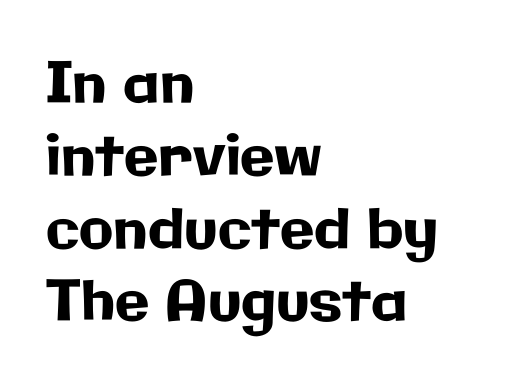
The image shows 56 px sans-serif type, upright; set left-aligned, normal line spacing (1.3x), normal letter spacing, not underlined; low stroke contrast and a medium x-height.
